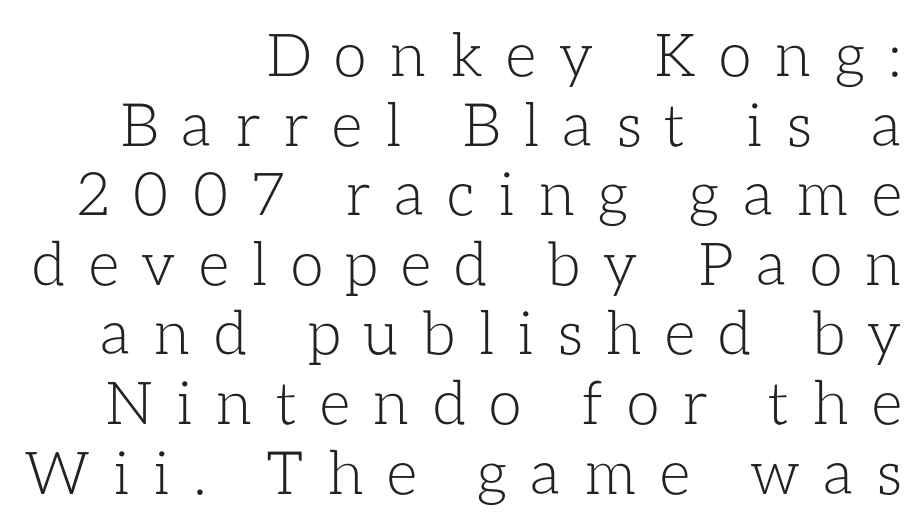
{"italic": "no", "bold": "no", "weight": "light", "width": "normal", "stroke_contrast": "low", "x_height": "medium", "monospaced": "no", "underline": "no", "align": "right", "line_spacing_ratio": 1.16, "letter_spacing": "wide", "letter_spacing_em": 0.38, "glyph_px": 60}
